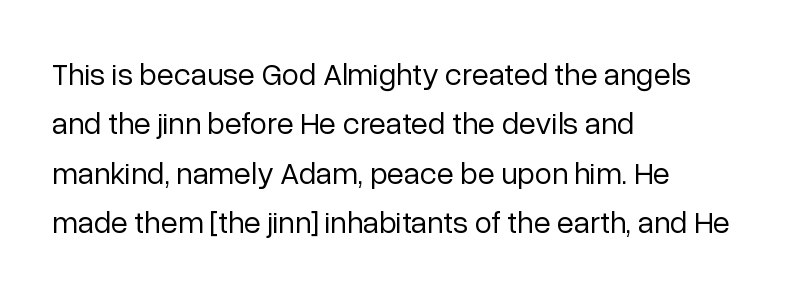
The image shows 31 px regular-weight sans-serif type, upright; set left-aligned, normal line spacing (1.59x), normal letter spacing, not underlined; low stroke contrast and a medium x-height.
